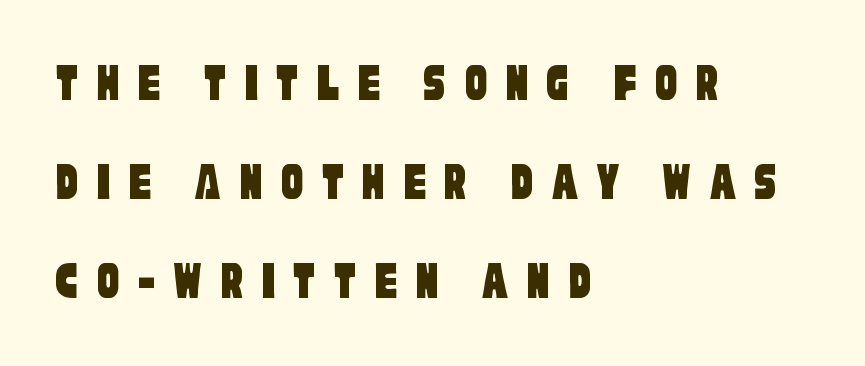
Q: Is the typeface a serif or a sans-serif typeface? A: Sans-serif.
Q: Is the text underlined? A: No.
Q: How is the paragraph aligned? A: Left-aligned.
Q: Is the spacing between letters normal or unusually wide? A: Unusually wide.
Q: Width (condensed, normal, or wide)? A: Condensed.
Q: Stroke contrast? A: Low.
Q: x-height? A: Large.
Q: Monospaced? A: No.
